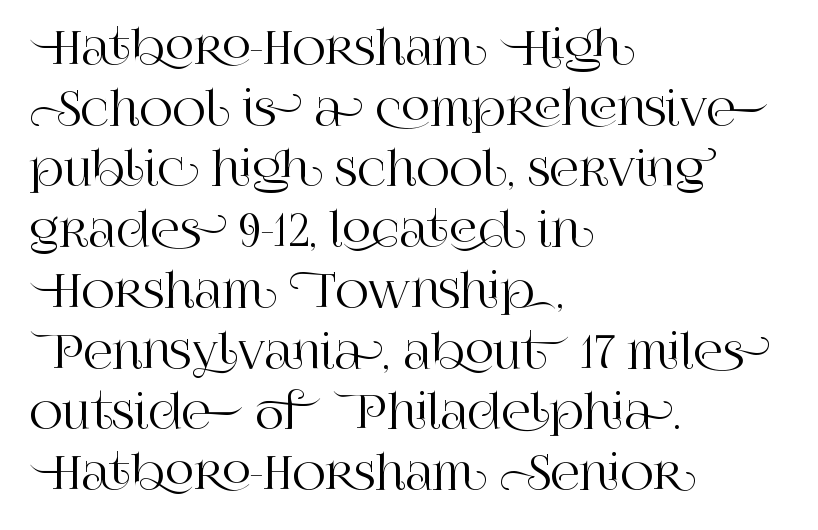
No word sits above an underline. The rendering uses a moderate line-height, typical for paragraphs. A typesetter would call this zero additional tracking. These lines are set flush left with a ragged right edge.
